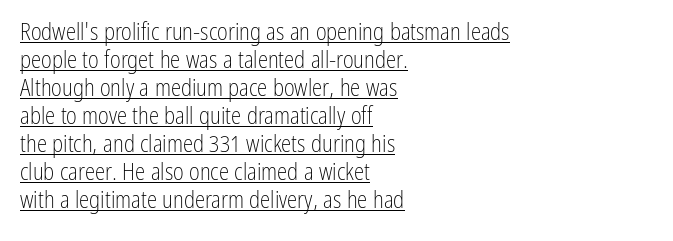
{"italic": "no", "bold": "no", "underline": "yes", "align": "left", "line_spacing_ratio": 1.22, "letter_spacing": "normal", "letter_spacing_em": 0.0, "glyph_px": 23}
